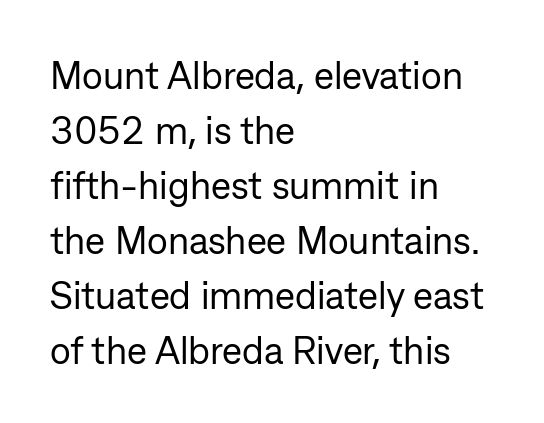
Observe the ordinary spacing: letters are neighbours, not strangers. The paragraph shown leans on its left margin. Is there any slant? The stems are plumb. I'd call this a sans setting — the letters go barefoot.
